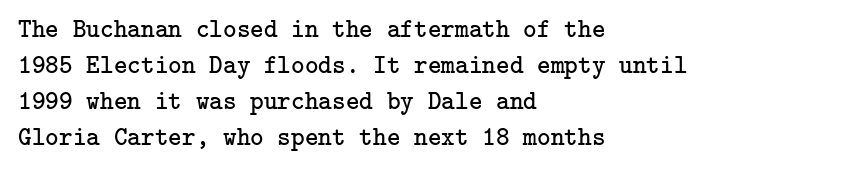
The characters are drawn with everyday or finer stroke widths. Line beginnings align vertically; line endings do not. Rule under the text: the space is simply empty. Words appear dense and cohesive because spacing is normal. Whoever set this chose a conventional vertical rhythm. Rendered with straight, roman letterforms.
